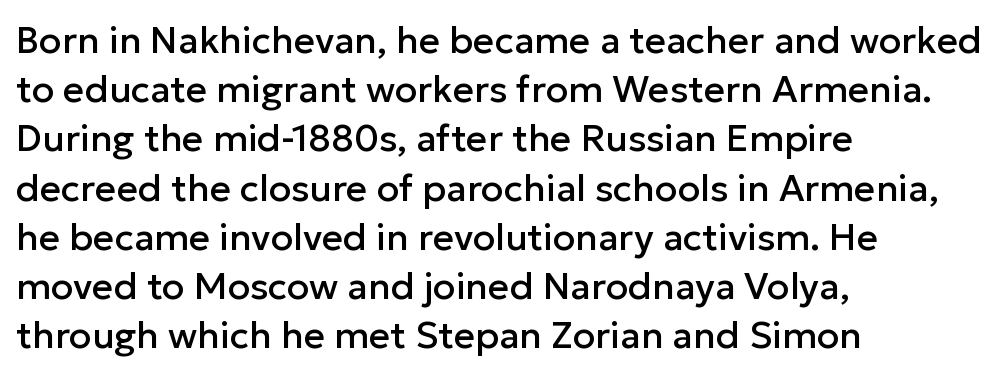
Q: Is the text italic (slanted)? A: No, it is upright.
Q: Is the typeface a serif or a sans-serif typeface? A: Sans-serif.
Q: Is the text underlined? A: No.
Q: How is the paragraph aligned? A: Left-aligned.
Q: Is the spacing between letters normal or unusually wide? A: Normal.
Q: Is the spacing between lines tight, normal or loose? A: Normal.
Q: Width (condensed, normal, or wide)? A: Normal.
Q: Stroke contrast? A: Low.
Q: x-height? A: Medium.
Q: Monospaced? A: No.
